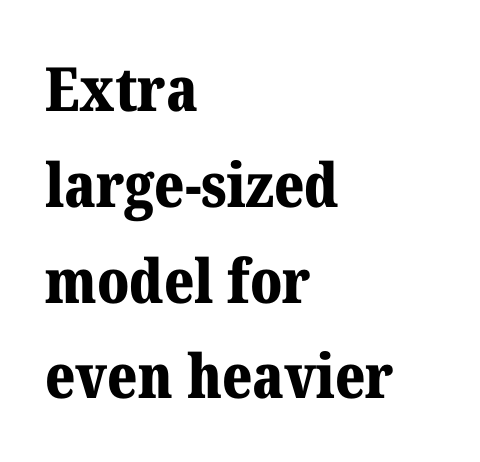
Vertical strokes here are truly vertical. Examine the stroke ends and you'll spot serifs. Each letter keeps its own natural width here, so spacing adapts to shape. Unmarked baselines from the first word to the last. Look at the stroke-to-counter ratio: heavy, a bold. The lines sit at an ordinary, default distance from one another.
